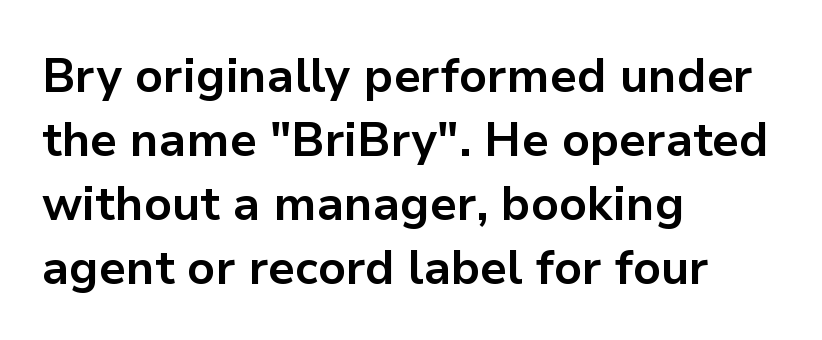
{"serif": "no", "italic": "no", "bold": "yes", "weight": "bold", "width": "normal", "stroke_contrast": "low", "x_height": "medium", "monospaced": "no", "underline": "no", "align": "left", "line_spacing": "normal", "line_spacing_ratio": 1.36, "letter_spacing": "normal", "letter_spacing_em": 0.0, "glyph_px": 47}
